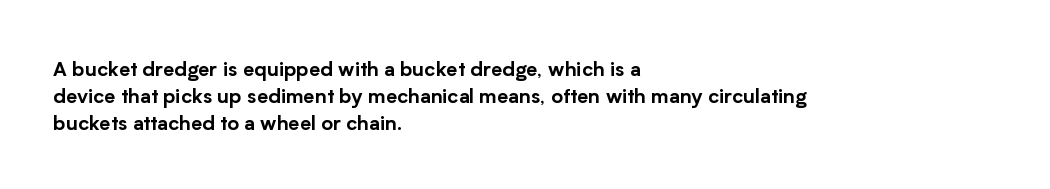
Q: Is the text italic (slanted)? A: No, it is upright.
Q: Is the text underlined? A: No.
Q: How is the paragraph aligned? A: Left-aligned.
Q: Is the spacing between letters normal or unusually wide? A: Normal.
Q: Is the spacing between lines tight, normal or loose? A: Normal.
